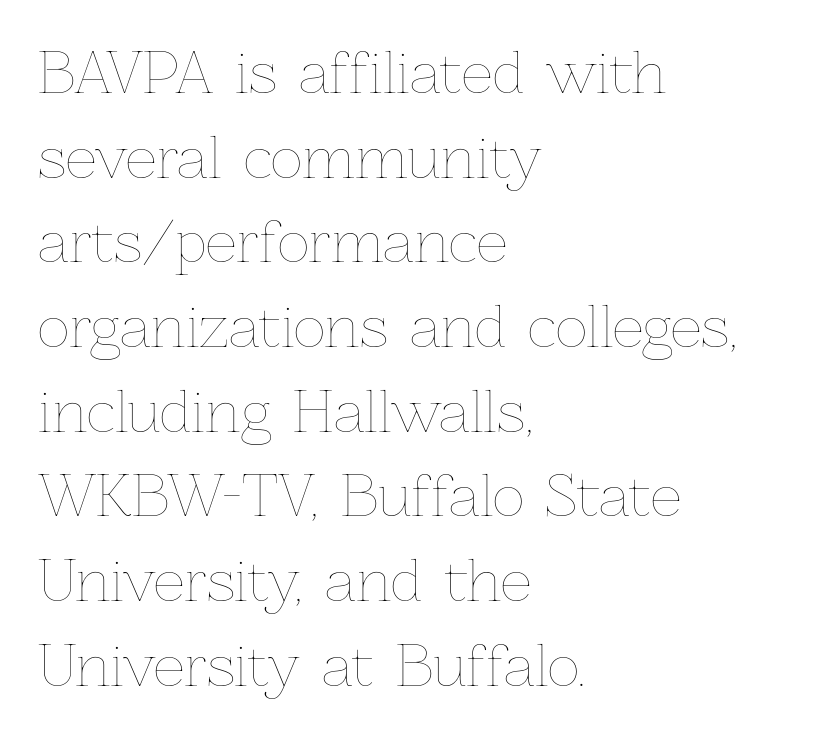
Q: Is the text bold? A: No.
Q: Is the text italic (slanted)? A: No, it is upright.
Q: Is the text underlined? A: No.
Q: How is the paragraph aligned? A: Left-aligned.
Q: Is the spacing between letters normal or unusually wide? A: Normal.
Q: Is the spacing between lines tight, normal or loose? A: Normal.
Q: Width (condensed, normal, or wide)? A: Normal.
Q: Stroke contrast? A: Low.
Q: x-height? A: Medium.
Q: Monospaced? A: No.
